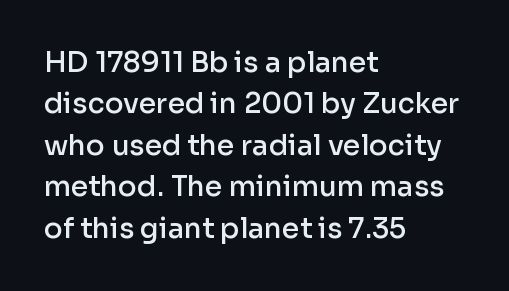
Q: Is the text bold? A: Semi-bold.
Q: Is the text italic (slanted)? A: No, it is upright.
Q: Is the typeface a serif or a sans-serif typeface? A: Sans-serif.
Q: Is the text underlined? A: No.
Q: How is the paragraph aligned? A: Left-aligned.
Q: Is the spacing between letters normal or unusually wide? A: Normal.
Q: Is the spacing between lines tight, normal or loose? A: Normal.
Q: Width (condensed, normal, or wide)? A: Normal.
Q: Stroke contrast? A: Low.
Q: x-height? A: Medium.
Q: Monospaced? A: No.
